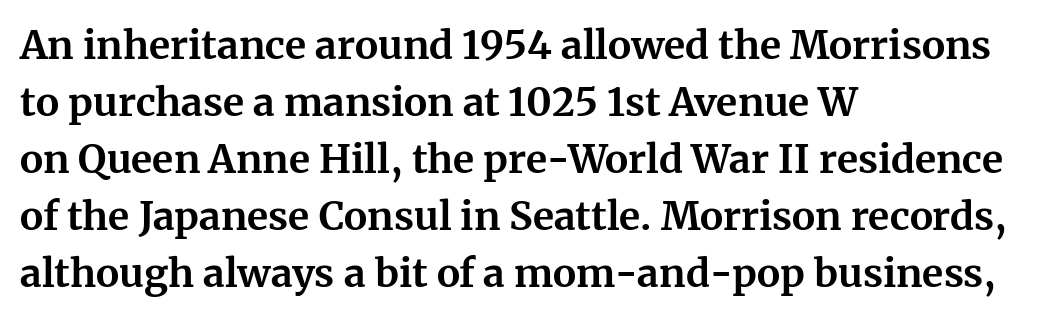
The image shows 39 px bold serif type, upright; set left-aligned, normal line spacing (1.46x), normal letter spacing, not underlined; medium stroke contrast and a medium x-height.
